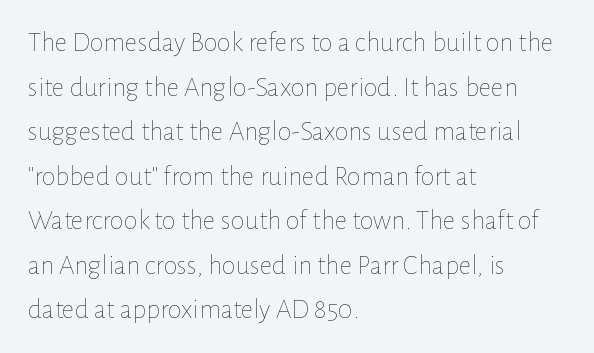
The image shows 28 px thin type, upright; set left-aligned, normal line spacing (1.59x), normal letter spacing, not underlined; low stroke contrast and a medium x-height.
